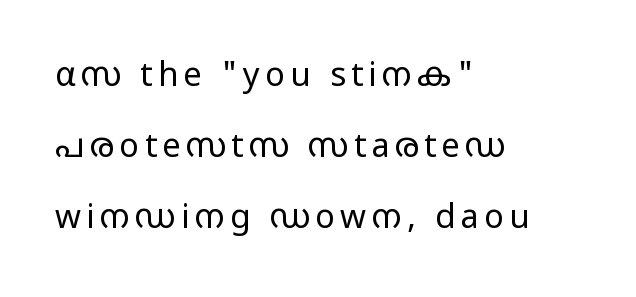
This sample uses an upright cut, with every glyph sitting square on the baseline. Glance below the letters and you will spot only blank space. A typesetter would call this leading open, well beyond the default. In CSS terms this would be text-align: left. This sample uses a sans-serif face. This sample has the flowing, uneven cadence of proportional lettering.
